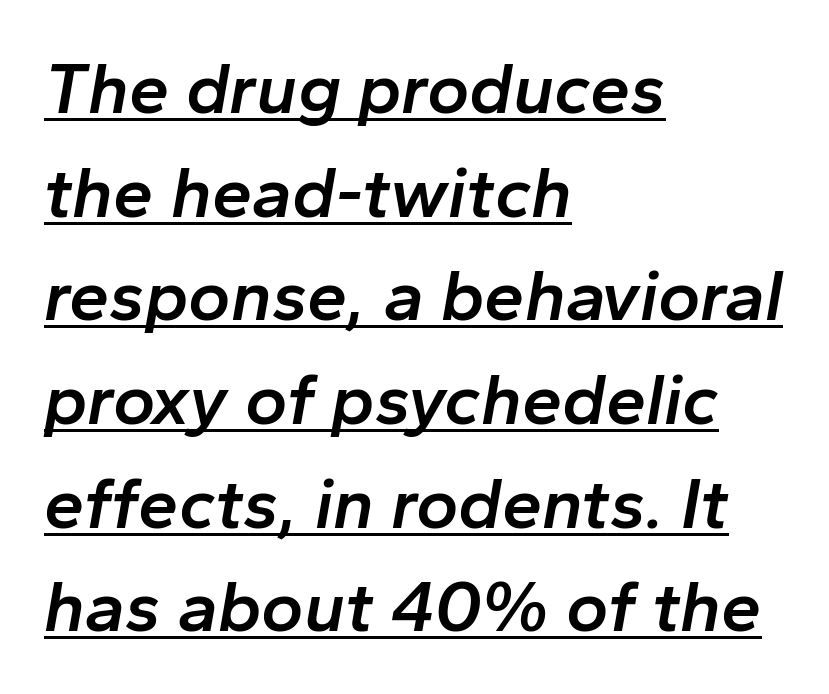
Q: Is the text bold? A: Semi-bold.
Q: Is the text italic (slanted)? A: Yes, it leans right by about 10 degrees.
Q: Is the text underlined? A: Yes.
Q: How is the paragraph aligned? A: Left-aligned.
Q: Is the spacing between letters normal or unusually wide? A: Normal.
Q: Is the spacing between lines tight, normal or loose? A: Normal.
Q: Width (condensed, normal, or wide)? A: Normal.
Q: Stroke contrast? A: Low.
Q: x-height? A: Medium.
Q: Monospaced? A: No.
